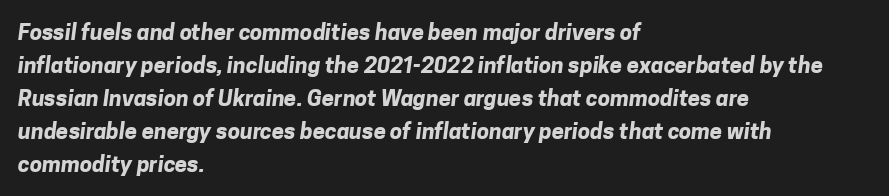
The words here are not underlined. The gaps between neighbouring characters are ordinary and unremarkable. The strokes are fattened all the way to bold. Summary of vertical rhythm: regular, with standard interline spacing. The paragraph has a hard left edge and a soft right edge.
